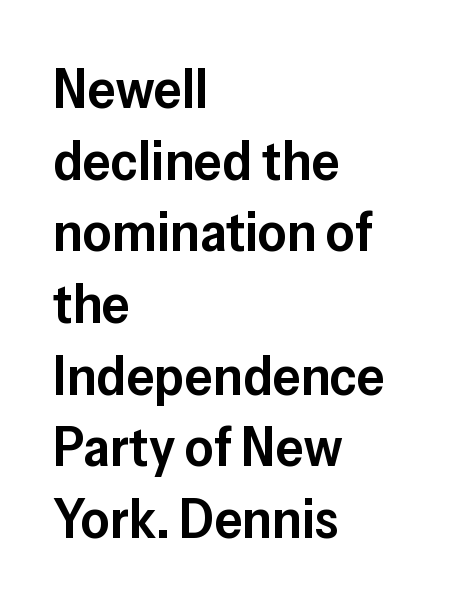
Q: Is the text bold? A: Semi-bold.
Q: Is the text italic (slanted)? A: No, it is upright.
Q: Is the typeface a serif or a sans-serif typeface? A: Sans-serif.
Q: Is the text underlined? A: No.
Q: How is the paragraph aligned? A: Left-aligned.
Q: Is the spacing between letters normal or unusually wide? A: Normal.
Q: Is the spacing between lines tight, normal or loose? A: Normal.
Q: Width (condensed, normal, or wide)? A: Normal.
Q: Stroke contrast? A: Low.
Q: x-height? A: Medium.
Q: Monospaced? A: No.
